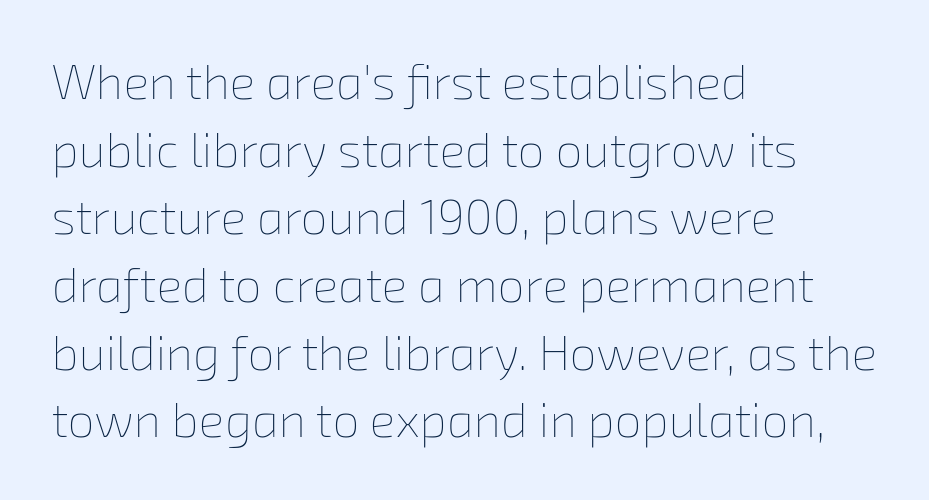
Here the designer chose a conventional face with non-uniform glyph widths. Stroke mass is kept to a normal reading level or below. In CSS terms this would be text-align: left. You could call the tracking neutral — neither tight nor loose. What's the leading like? Ordinary, nothing unusual.
